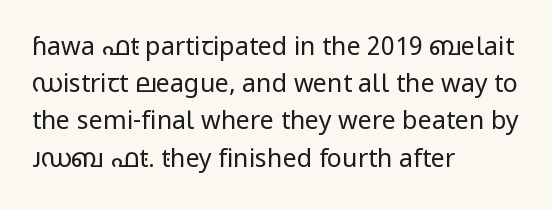
Each new line begins a customary step beneath the previous one. In CSS terms this would be text-align: left. Every character sits straight up, as roman type does. Inter-character spacing is left at the font's built-in metrics.
